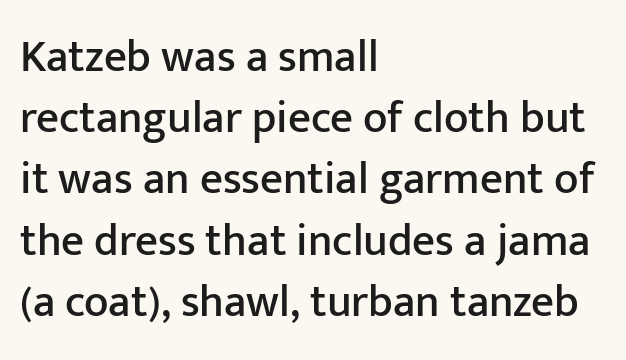
{"serif": "no", "italic": "no", "width": "normal", "stroke_contrast": "low", "x_height": "medium", "monospaced": "no", "underline": "no", "align": "left", "line_spacing": "normal", "line_spacing_ratio": 1.36, "letter_spacing": "normal", "letter_spacing_em": 0.0, "glyph_px": 45}
